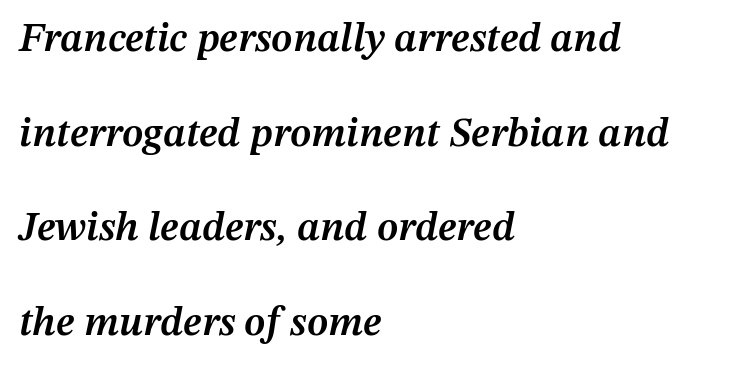
The image shows 41 px semibold type, italic (leaning right); set left-aligned, loose line spacing (2.31x), normal letter spacing, not underlined; medium stroke contrast and a medium x-height.
